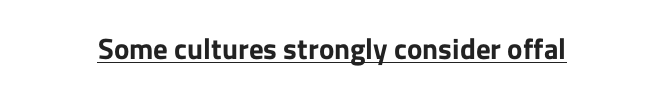
Q: Is the text bold? A: Yes.
Q: Is the text italic (slanted)? A: No, it is upright.
Q: Is the typeface a serif or a sans-serif typeface? A: Sans-serif.
Q: Is the text underlined? A: Yes.
Q: Is the spacing between letters normal or unusually wide? A: Normal.
Q: Width (condensed, normal, or wide)? A: Normal.
Q: Stroke contrast? A: Low.
Q: x-height? A: Medium.
Q: Monospaced? A: No.
